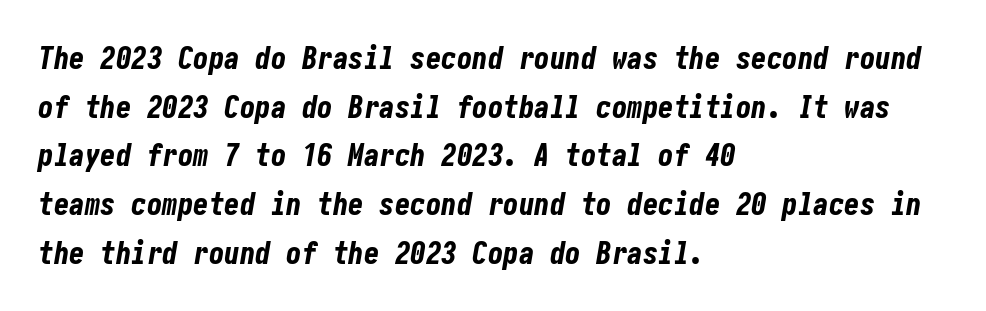
Teacher's note: observe the even left margin — that is flush-left alignment. Words appear dense and cohesive because spacing is normal. Caption: bold face, heavy strokes. Descenders hang freely into open space.
